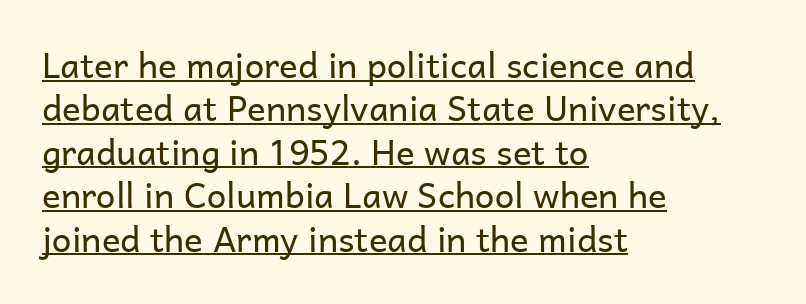
Q: Is the text bold? A: No.
Q: Is the text italic (slanted)? A: No, it is upright.
Q: Is the typeface a serif or a sans-serif typeface? A: Sans-serif.
Q: Is the text underlined? A: Yes.
Q: How is the paragraph aligned? A: Left-aligned.
Q: Is the spacing between letters normal or unusually wide? A: Normal.
Q: Width (condensed, normal, or wide)? A: Normal.
Q: Stroke contrast? A: Low.
Q: x-height? A: Medium.
Q: Monospaced? A: No.
